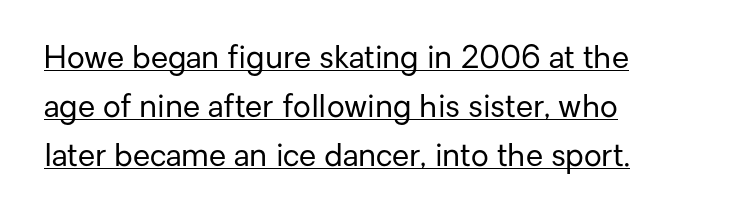
The image shows 31 px regular-weight sans-serif type, upright; set left-aligned, normal line spacing (1.58x), normal letter spacing, underlined; low stroke contrast and a medium x-height.
